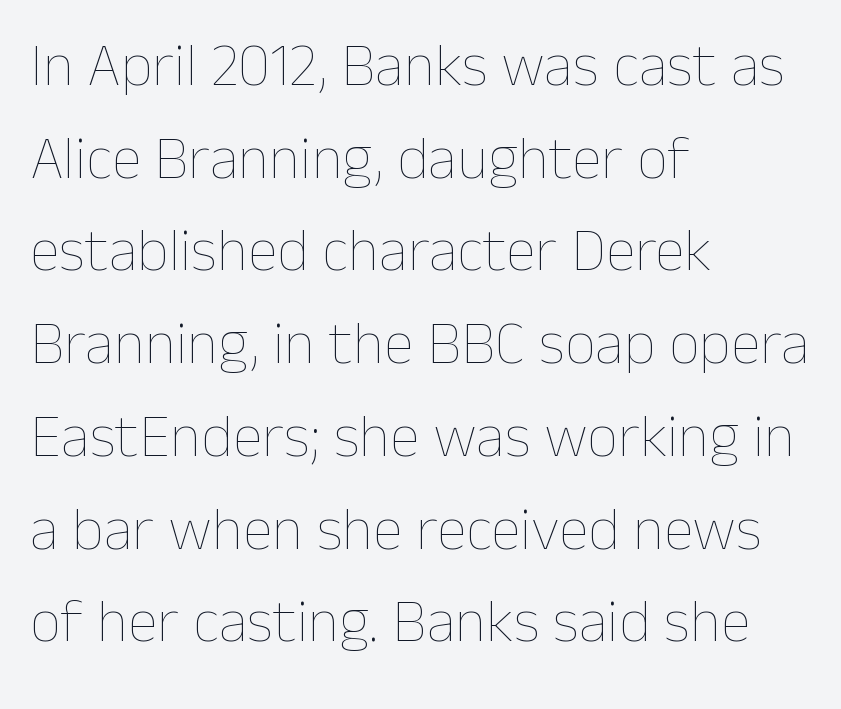
{"italic": "no", "bold": "no", "weight": "thin", "width": "normal", "stroke_contrast": "low", "x_height": "medium", "monospaced": "no", "underline": "no", "align": "left", "line_spacing": "normal", "line_spacing_ratio": 1.52, "letter_spacing": "normal", "letter_spacing_em": 0.0, "glyph_px": 61}
